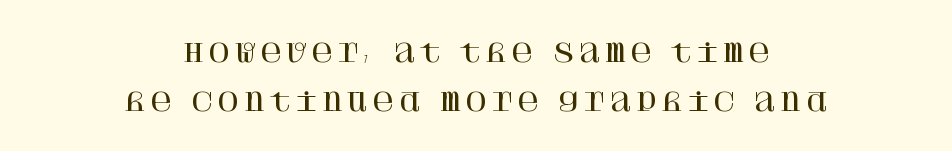
Posture: vertical. Reading down the block, each line starts at a different indent, mirrored at its end. The gap between lines stays unmarked. Compared with typical paragraphs, the rows here are farther apart.
